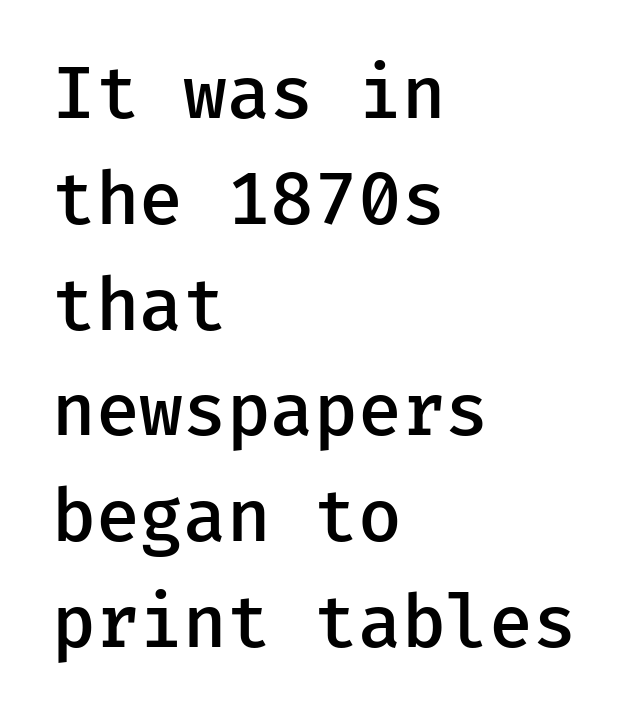
No extra tracking has been applied to these lines. The space directly below the letters is spotless. This block has exactly the height ordinary leading produces. Bold? Not quite — semibold, heavier than regular but stopping short.
